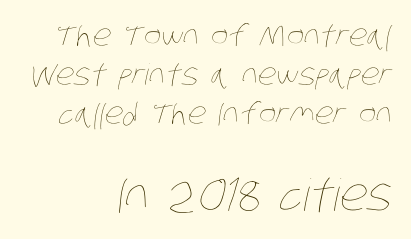
Underlining? Definitely not there. These lines stack with their right ends in a neat column. Note the varied advance widths — an 'i' is clearly narrower than an 'm'. Reading top to bottom, the characters get bigger at the block break. The passage shown stacks its lines at a standard gap. Letter spacing: default.
